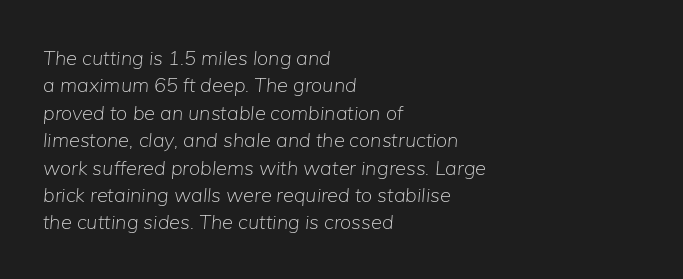
The image shows 20 px text type, italic (leaning right); set left-aligned, normal line spacing (1.37x), normal letter spacing, not underlined.
